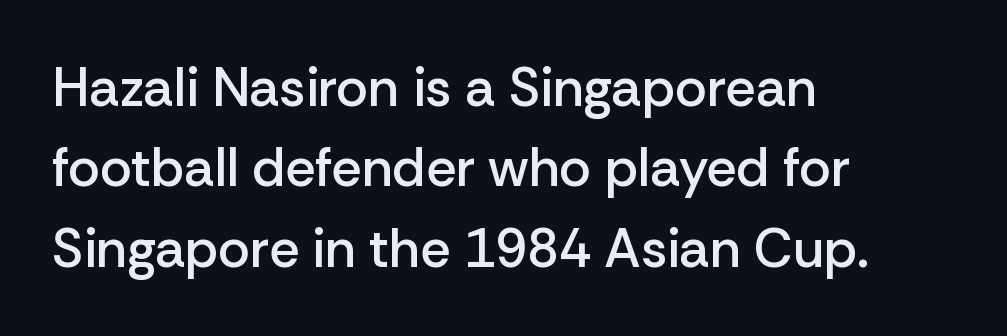
Q: Is the text bold? A: Semi-bold.
Q: Is the text italic (slanted)? A: No, it is upright.
Q: Is the typeface a serif or a sans-serif typeface? A: Sans-serif.
Q: Is the text underlined? A: No.
Q: How is the paragraph aligned? A: Left-aligned.
Q: Is the spacing between letters normal or unusually wide? A: Normal.
Q: Is the spacing between lines tight, normal or loose? A: Normal.
Q: Width (condensed, normal, or wide)? A: Normal.
Q: Stroke contrast? A: Low.
Q: x-height? A: Medium.
Q: Monospaced? A: No.
